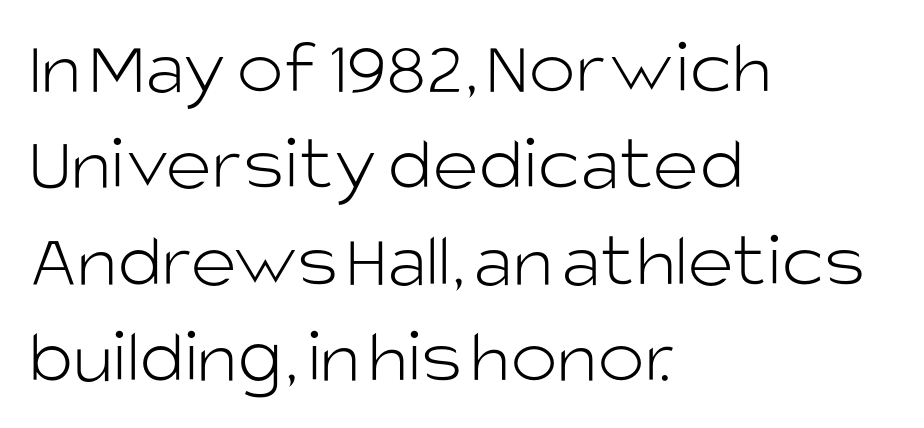
Q: Is the text bold? A: No.
Q: Is the text italic (slanted)? A: No, it is upright.
Q: Is the typeface a serif or a sans-serif typeface? A: Sans-serif.
Q: Is the text underlined? A: No.
Q: How is the paragraph aligned? A: Left-aligned.
Q: Is the spacing between letters normal or unusually wide? A: Normal.
Q: Width (condensed, normal, or wide)? A: Normal.
Q: Stroke contrast? A: Low.
Q: x-height? A: Large.
Q: Monospaced? A: No.
